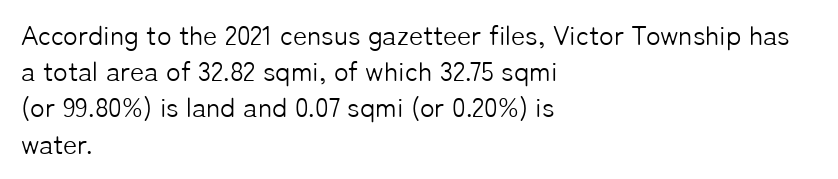
{"italic": "no", "bold": "no", "underline": "no", "align": "left", "line_spacing": "normal", "line_spacing_ratio": 1.34, "letter_spacing": "normal", "letter_spacing_em": 0.0, "glyph_px": 27}
